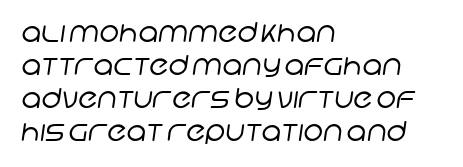
Q: Is the text bold? A: No.
Q: Is the text underlined? A: No.
Q: How is the paragraph aligned? A: Left-aligned.
Q: Is the spacing between letters normal or unusually wide? A: Normal.
